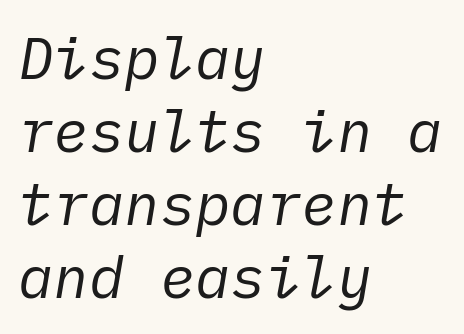
The face used here is rendered with its standard letterfit. Plain, unruled lines of type. Which margin do the lines hug? The left one — the right edge is uneven. Is the stroke heavy? The answer is a plain regular-or-lighter. It's the slanting kind of type.
